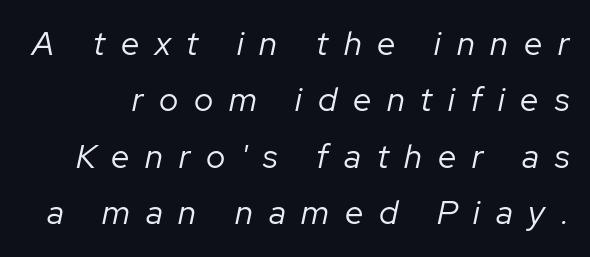
Note the varied advance widths — an 'i' is clearly narrower than an 'm'. Does extra space separate the letters? Yes, quite a lot of it. Is the stroke heavy? The answer is a plain regular-or-lighter. The words here are not underlined. Italic: yes, the glyphs are oblique.
